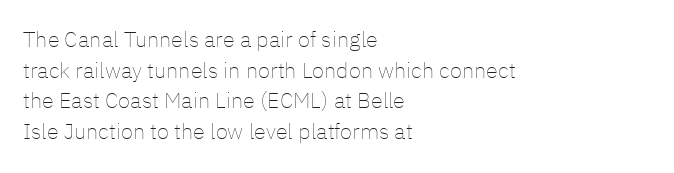
Here the glyphs are tracked normally, forming tight word shapes. This sample keeps an unexceptional amount of space between lines. Every character sits straight up, as roman type does. Each stroke keeps to a modest, everyday thickness or less. This rendering uses left alignment, leaving the right contour irregular. Descenders are the only things crossing below the line.
